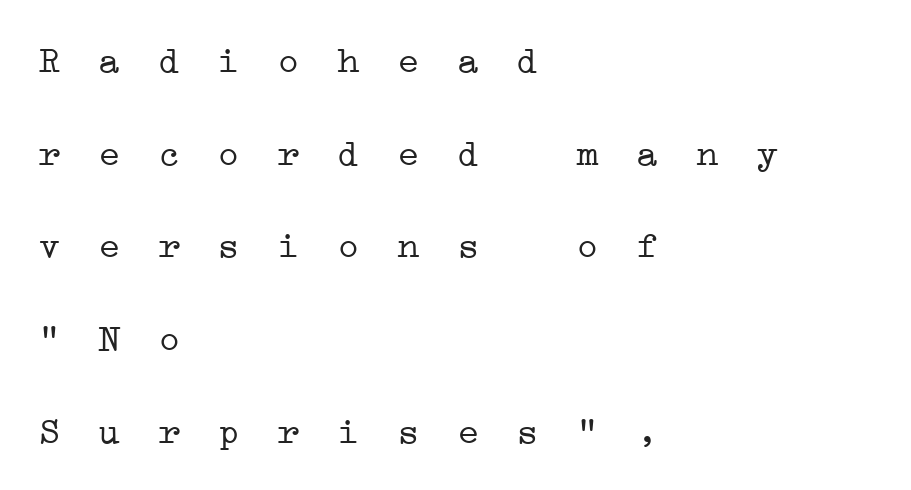
Q: Is the text bold? A: No.
Q: Is the typeface a serif or a sans-serif typeface? A: Serif.
Q: Is the text underlined? A: No.
Q: How is the paragraph aligned? A: Left-aligned.
Q: Is the spacing between letters normal or unusually wide? A: Unusually wide.
Q: Is the spacing between lines tight, normal or loose? A: Loose.
Q: Width (condensed, normal, or wide)? A: Wide.
Q: Stroke contrast? A: Low.
Q: x-height? A: Medium.
Q: Monospaced? A: Yes.
